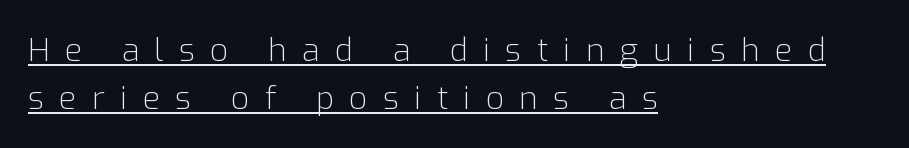
{"serif": "no", "italic": "no", "bold": "no", "weight": "light", "width": "normal", "stroke_contrast": "low", "x_height": "medium", "monospaced": "no", "underline": "yes", "align": "left", "line_spacing": "normal", "line_spacing_ratio": 1.5, "letter_spacing": "wide", "letter_spacing_em": 0.48, "glyph_px": 32}
